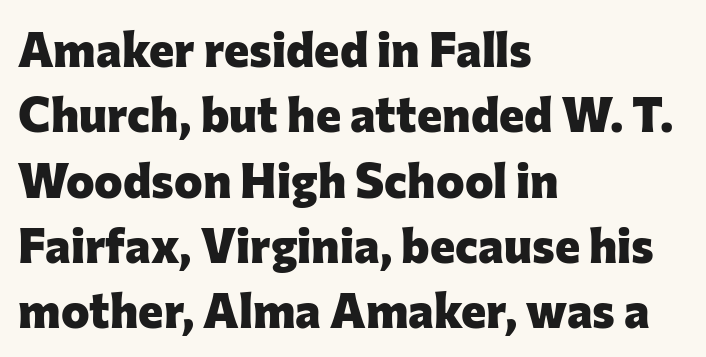
The image shows 48 px heavy sans-serif type, upright; set left-aligned, normal line spacing (1.36x), normal letter spacing, not underlined; low stroke contrast and a medium x-height.
